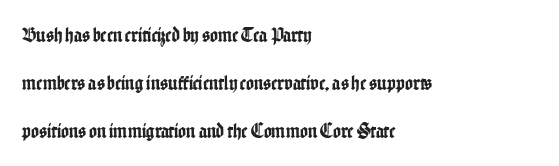
Q: Is the text italic (slanted)? A: No, it is upright.
Q: Is the text underlined? A: No.
Q: How is the paragraph aligned? A: Left-aligned.
Q: Is the spacing between letters normal or unusually wide? A: Normal.
Q: Is the spacing between lines tight, normal or loose? A: Loose.
